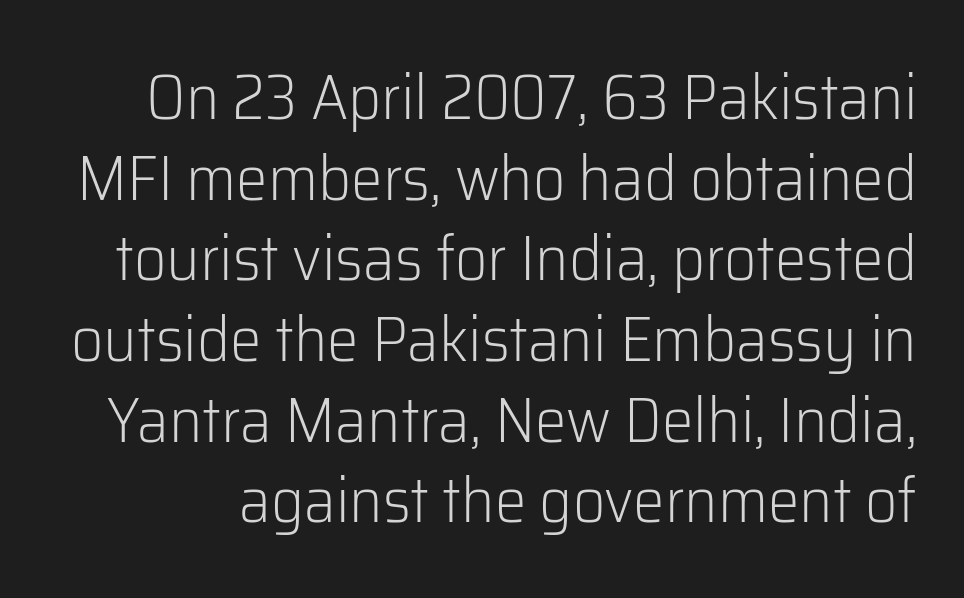
{"serif": "no", "italic": "no", "bold": "no", "weight": "light", "width": "normal", "stroke_contrast": "low", "x_height": "medium", "monospaced": "no", "underline": "no", "line_spacing": "normal", "line_spacing_ratio": 1.28, "letter_spacing": "normal", "letter_spacing_em": 0.0, "glyph_px": 63}
